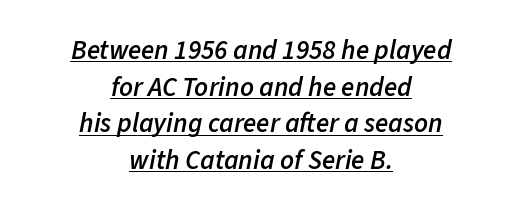
{"italic": "yes", "lean": "right", "slant_degrees": 11, "bold": "semi", "underline": "yes", "align": "center", "line_spacing": "normal", "line_spacing_ratio": 1.36, "letter_spacing": "normal", "letter_spacing_em": 0.0, "glyph_px": 27}
